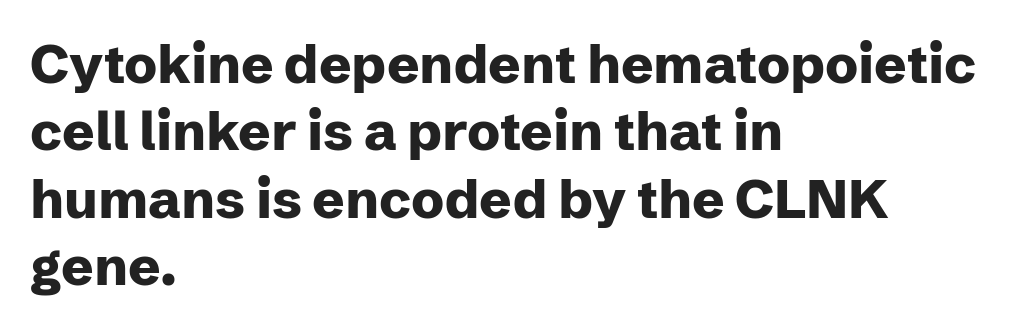
Think of a printed novel: that variable character pitch is what you see here. Nope, no serifs anywhere on these letters. Posture: upright roman. Descender tails drop into unmarked territory. The line-height multiplier appears to be the usual default.
